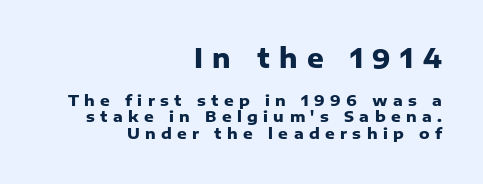
Do the letters lean? They stand straight. The earlier block is typeset at a bigger size than the later block. Observe the wide spacing: letters keep a clear distance from each other. You could barely slide anything between these rows.
